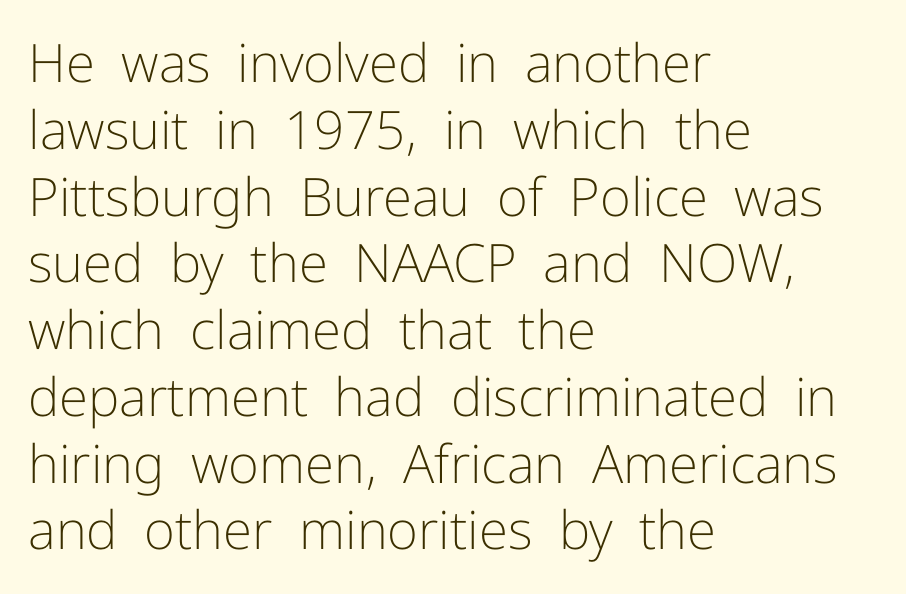
{"serif": "no", "italic": "no", "bold": "no", "weight": "light", "width": "normal", "stroke_contrast": "low", "x_height": "medium", "monospaced": "no", "underline": "no", "align": "left", "line_spacing": "normal", "line_spacing_ratio": 1.26, "letter_spacing": "normal", "letter_spacing_em": 0.0, "glyph_px": 53}
